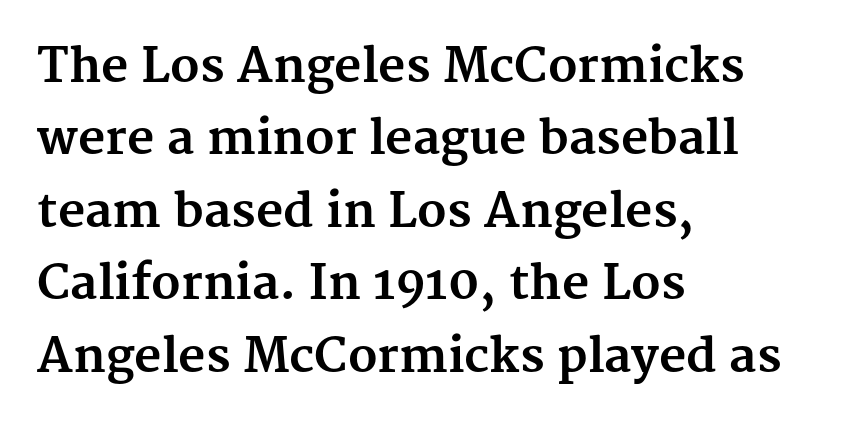
The image shows 47 px bold serif type, upright; set left-aligned, normal line spacing (1.54x), normal letter spacing, not underlined; medium stroke contrast and a medium x-height.
